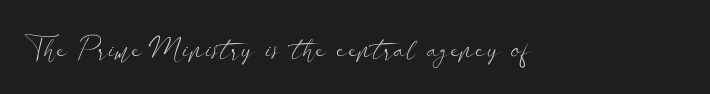
Looks like regular typesetting: each glyph gets only the width it needs. Has an underline been added? It has not. The passage shown is typeset with a sans-serif family. Weight: regular or lighter.
